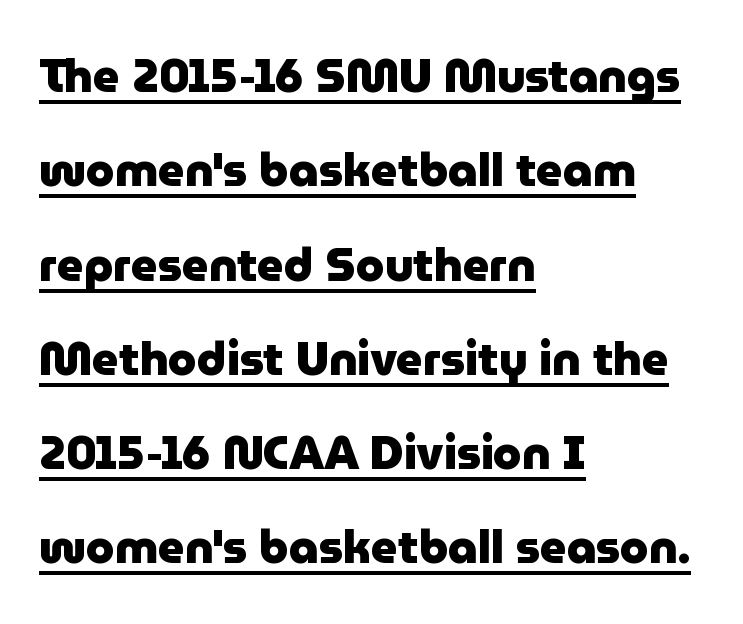
{"serif": "no", "italic": "no", "bold": "yes", "weight": "heavy", "width": "normal", "stroke_contrast": "low", "x_height": "medium", "monospaced": "no", "underline": "yes", "align": "left", "line_spacing": "loose", "line_spacing_ratio": 2.05, "letter_spacing": "normal", "letter_spacing_em": 0.0, "glyph_px": 46}
